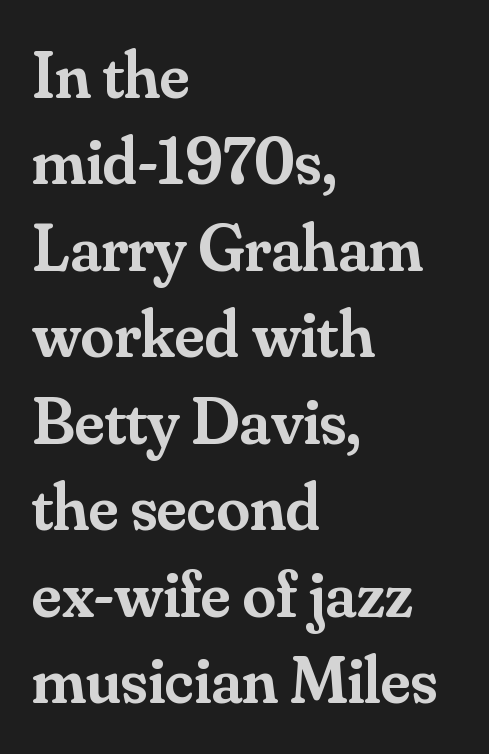
The image shows 67 px semibold serif type, upright; set left-aligned, normal line spacing (1.29x), normal letter spacing, not underlined; medium stroke contrast and a small x-height.
